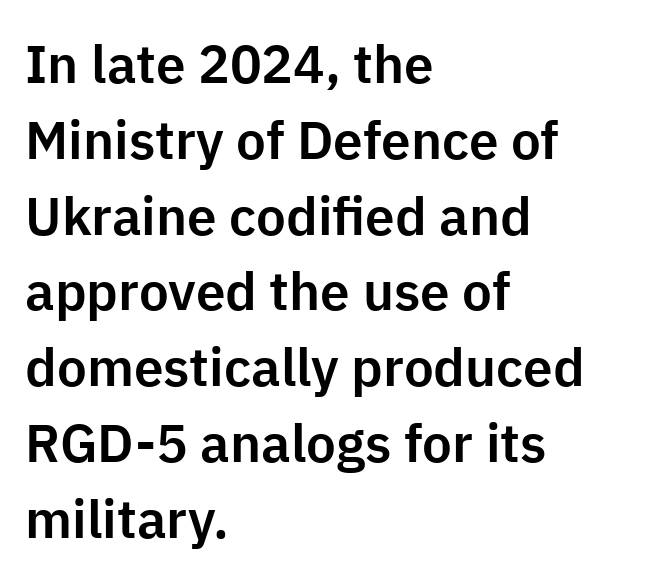
{"serif": "no", "italic": "no", "width": "normal", "stroke_contrast": "low", "x_height": "medium", "monospaced": "no", "underline": "no", "align": "left", "line_spacing": "normal", "line_spacing_ratio": 1.43, "letter_spacing": "normal", "letter_spacing_em": 0.0, "glyph_px": 53}
